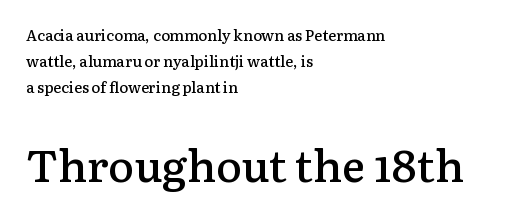
The image shows 44 px semibold serif type, upright; set left-aligned, line spacing 1.75x, normal letter spacing, not underlined; the second (bottom) block is 2.93x larger; low stroke contrast and a medium x-height.
